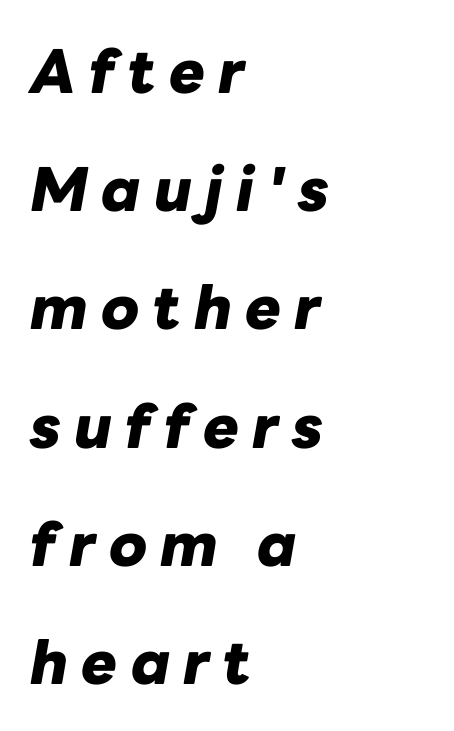
The paragraph has a hard left edge and a soft right edge. Look at the stroke-to-counter ratio: heavy, a bold. Type without underlining. There is plenty of visible air inserted between adjacent glyphs. The passage shown is typed in a proportional face where columns would drift. Rows of type keep a wide berth in the vertical direction.
